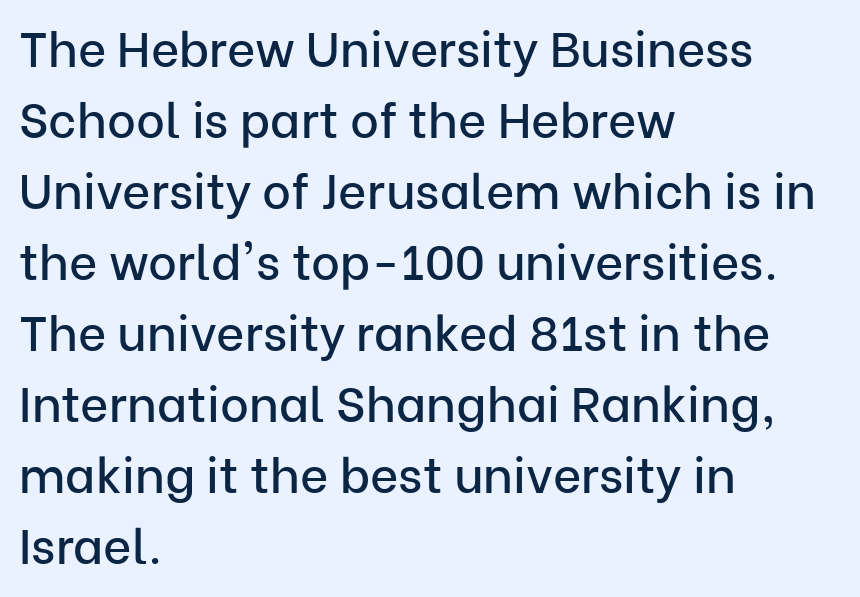
Q: Is the text italic (slanted)? A: No, it is upright.
Q: Is the typeface a serif or a sans-serif typeface? A: Sans-serif.
Q: Is the text underlined? A: No.
Q: How is the paragraph aligned? A: Left-aligned.
Q: Is the spacing between letters normal or unusually wide? A: Normal.
Q: Is the spacing between lines tight, normal or loose? A: Normal.
Q: Width (condensed, normal, or wide)? A: Normal.
Q: Stroke contrast? A: Low.
Q: x-height? A: Medium.
Q: Monospaced? A: No.
